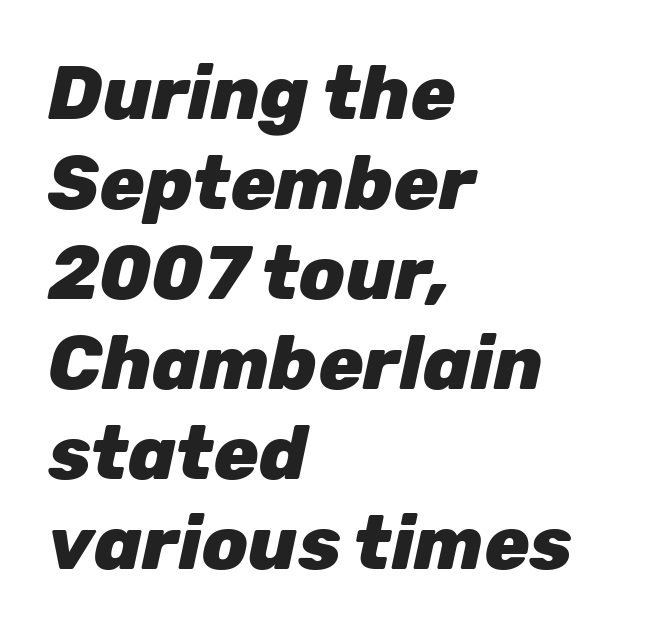
{"italic": "yes", "lean": "right", "slant_degrees": 12, "bold": "yes", "weight": "heavy", "width": "normal", "stroke_contrast": "low", "x_height": "medium", "monospaced": "no", "underline": "no", "align": "left", "line_spacing_ratio": 1.2, "letter_spacing": "normal", "letter_spacing_em": 0.0, "glyph_px": 75}
